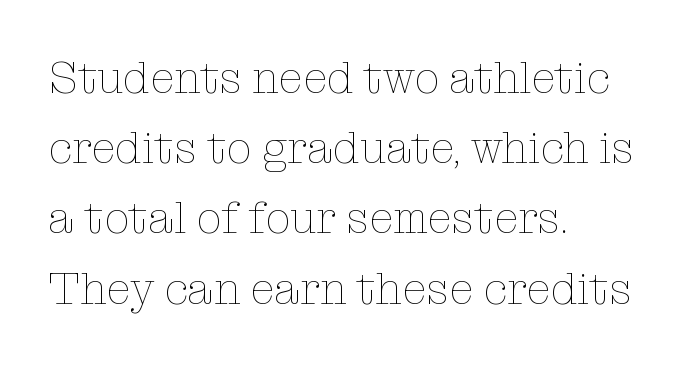
{"italic": "no", "bold": "no", "weight": "thin", "width": "normal", "stroke_contrast": "low", "x_height": "medium", "monospaced": "no", "underline": "no", "align": "left", "line_spacing": "normal", "line_spacing_ratio": 1.56, "letter_spacing": "normal", "letter_spacing_em": 0.0, "glyph_px": 45}
